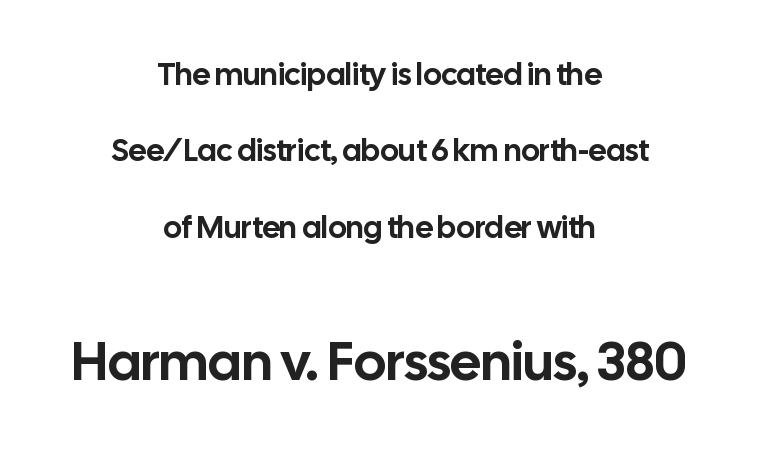
A great deal of white space separates one row of letters from the next. Nope, no serifs anywhere on these letters. The rendering enlarges the type as you move from the upper chunk to the lower. These lines are rendered in a variable-pitch font. This rendering uses center alignment, leaving both contours irregular but symmetric.
